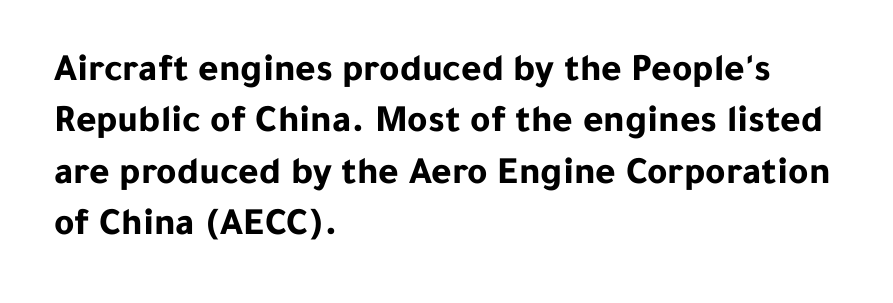
Notice how the stems are strictly vertical — no italics here. The letterforms sit shoulder to shoulder at normal distance. Letters rest on an invisible, unmarked baseline. The passage shown is emphatically bold. Each letter keeps its own natural width here, so spacing adapts to shape. Are there feet on the stems? There aren't — it's a sans.
